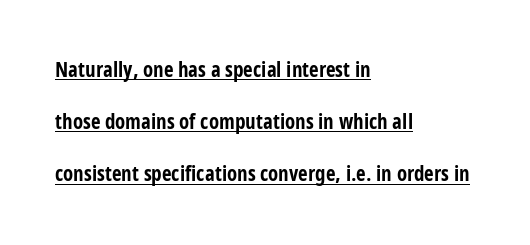
The image shows 21 px bold type, upright; set left-aligned, loose line spacing (2.48x), normal letter spacing, underlined.
